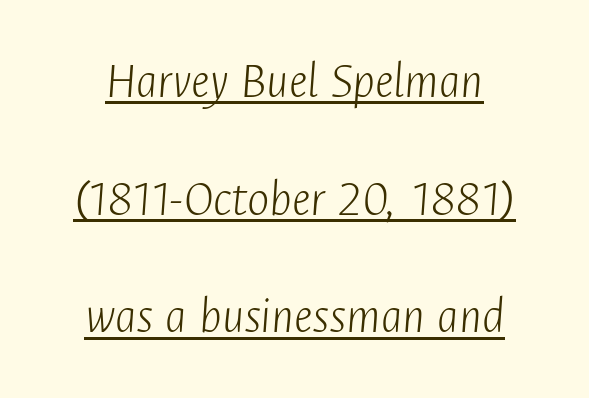
Short note: letters normally spaced. The typesetter has applied underlining to the passage shown. Heaviness? Minimal to ordinary, like unemphasized prose. A typesetter would call this proportional, since set widths differ per character. Observe the lean: these are italic letterforms. Summary of vertical rhythm: relaxed, with wide interline spacing.
